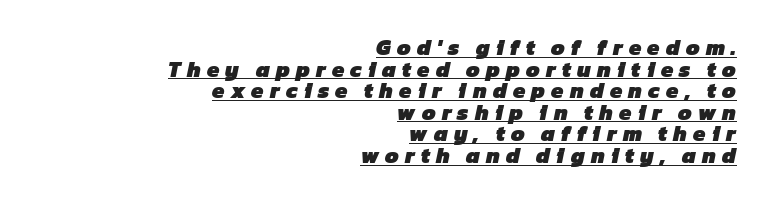
The image shows 22 px bold type; set right-aligned, tight line spacing (0.98x), unusually wide letter spacing (+0.28 em), underlined.
